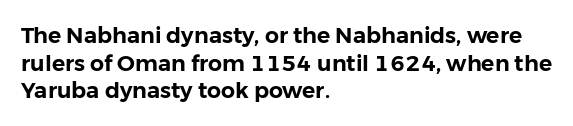
{"italic": "no", "underline": "no", "align": "left", "line_spacing": "normal", "line_spacing_ratio": 1.26, "letter_spacing": "normal", "letter_spacing_em": 0.0, "glyph_px": 22}
